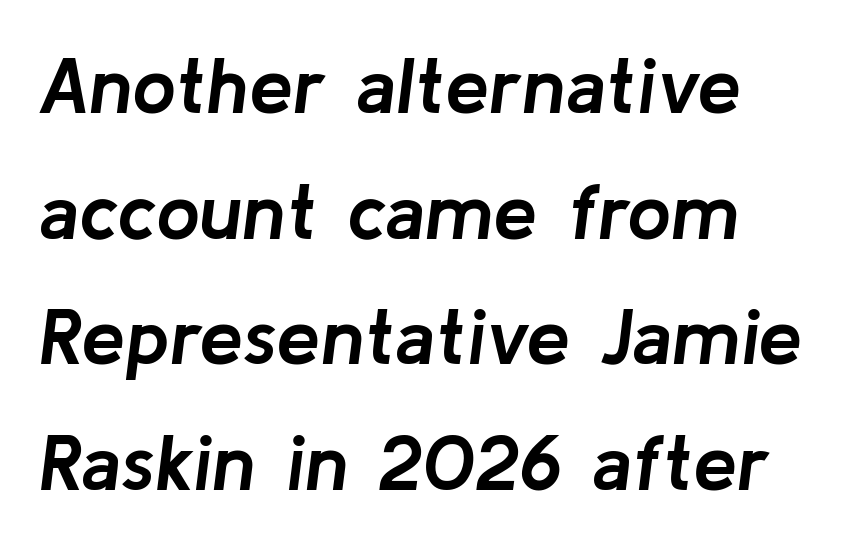
Heavy-handed strokes throughout: this text is bold. All the whitespace from short lines collects on the right. Does the lettering tilt? It does — this is italic. Nobody touched the tracking dial on this one.
